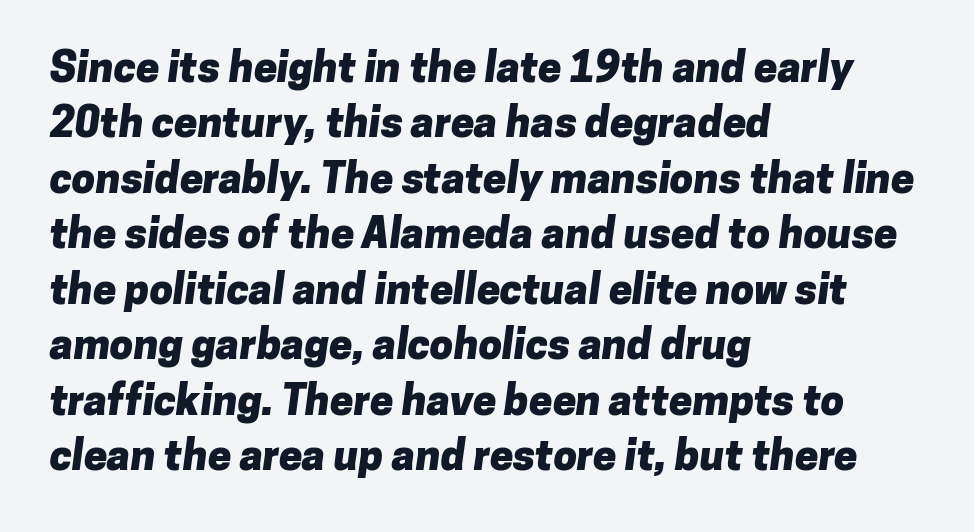
Q: Is the text bold? A: Yes.
Q: Is the typeface a serif or a sans-serif typeface? A: Sans-serif.
Q: Is the text underlined? A: No.
Q: How is the paragraph aligned? A: Left-aligned.
Q: Is the spacing between letters normal or unusually wide? A: Normal.
Q: Is the spacing between lines tight, normal or loose? A: Normal.
Q: Width (condensed, normal, or wide)? A: Normal.
Q: Stroke contrast? A: Low.
Q: x-height? A: Medium.
Q: Monospaced? A: No.
